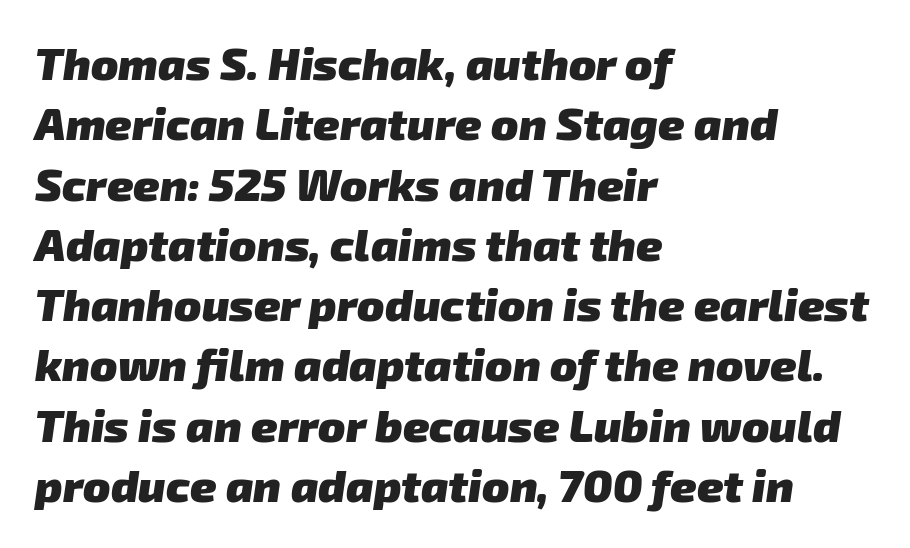
Q: Is the text bold? A: Yes.
Q: Is the typeface a serif or a sans-serif typeface? A: Sans-serif.
Q: Is the text underlined? A: No.
Q: How is the paragraph aligned? A: Left-aligned.
Q: Is the spacing between letters normal or unusually wide? A: Normal.
Q: Is the spacing between lines tight, normal or loose? A: Normal.
Q: Width (condensed, normal, or wide)? A: Normal.
Q: Stroke contrast? A: Low.
Q: x-height? A: Medium.
Q: Monospaced? A: No.
